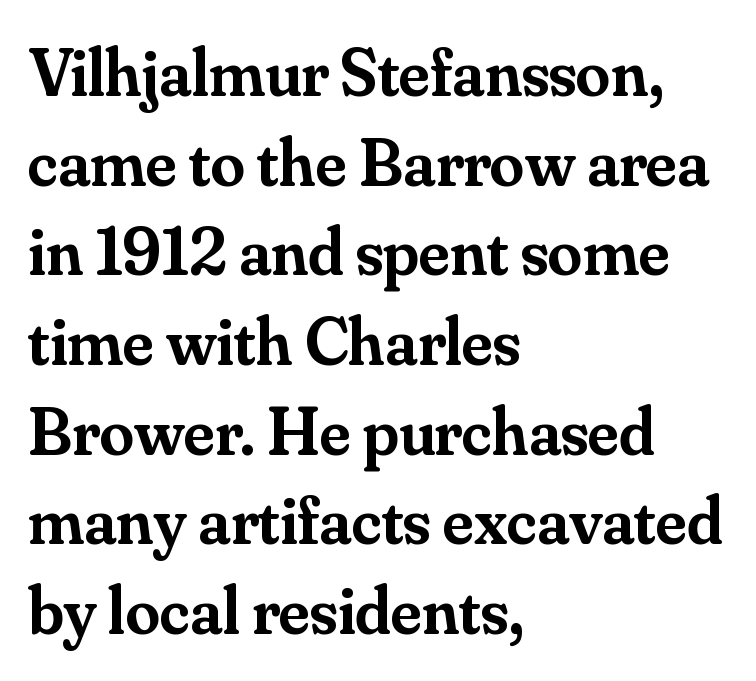
The letters carry serifs — small finishing strokes at the ends of their stems. You could call the tracking neutral — neither tight nor loose. Each letter keeps its own natural width here, so spacing adapts to shape. Weight check: semibold — heavier than regular, not quite bold. Vertical strokes here are truly vertical. Type without underlining.
